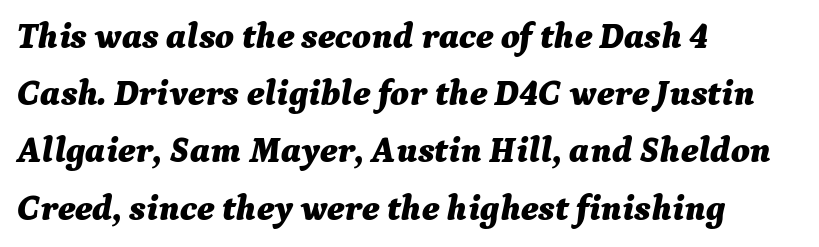
Designer's note — italics engaged. Alignment: flush left. These lines are rendered in a variable-pitch font. How heavy is the stroke? Heavy — this is a bold. The line-height multiplier appears to be the usual default. The passage shown is not underscored anywhere.
